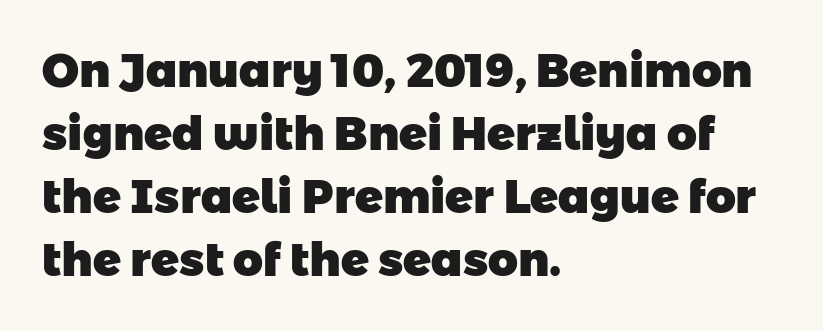
Q: Is the text bold? A: Yes.
Q: Is the typeface a serif or a sans-serif typeface? A: Sans-serif.
Q: Is the text underlined? A: No.
Q: How is the paragraph aligned? A: Left-aligned.
Q: Is the spacing between letters normal or unusually wide? A: Normal.
Q: Is the spacing between lines tight, normal or loose? A: Normal.
Q: Width (condensed, normal, or wide)? A: Normal.
Q: Stroke contrast? A: Low.
Q: x-height? A: Medium.
Q: Monospaced? A: No.
